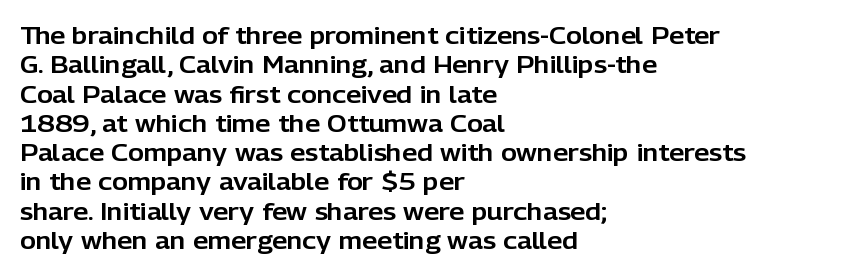
The lettering stays uniformly vertical, giving the passage a roman look. The letterforms sit shoulder to shoulder at normal distance. The setting favours the left margin, as ordinary paragraphs usually do. Decoration check: the copy has no underline.
